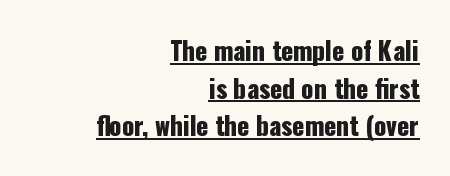
The image shows 25 px text type, upright; set right-aligned, normal line spacing (1.51x), normal letter spacing, underlined.
